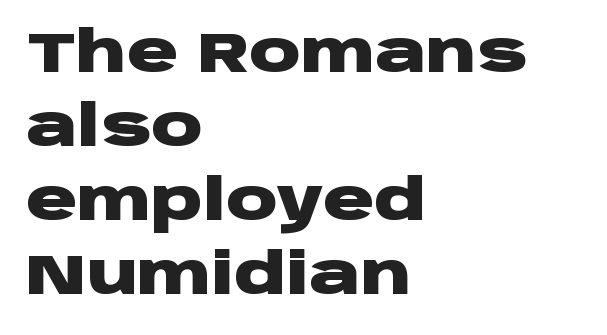
The image shows 57 px heavy, wide sans-serif type, upright; set left-aligned, normal line spacing (1.3x), normal letter spacing, not underlined; low stroke contrast and a large x-height.
